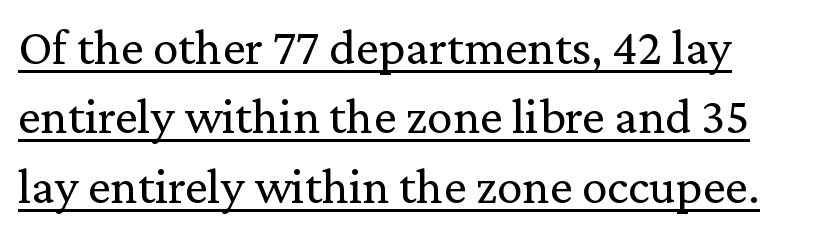
{"serif": "yes", "italic": "no", "bold": "no", "weight": "regular", "width": "normal", "stroke_contrast": "low", "x_height": "medium", "monospaced": "no", "underline": "yes", "line_spacing": "normal", "line_spacing_ratio": 1.36, "letter_spacing": "normal", "letter_spacing_em": 0.0, "glyph_px": 51}
